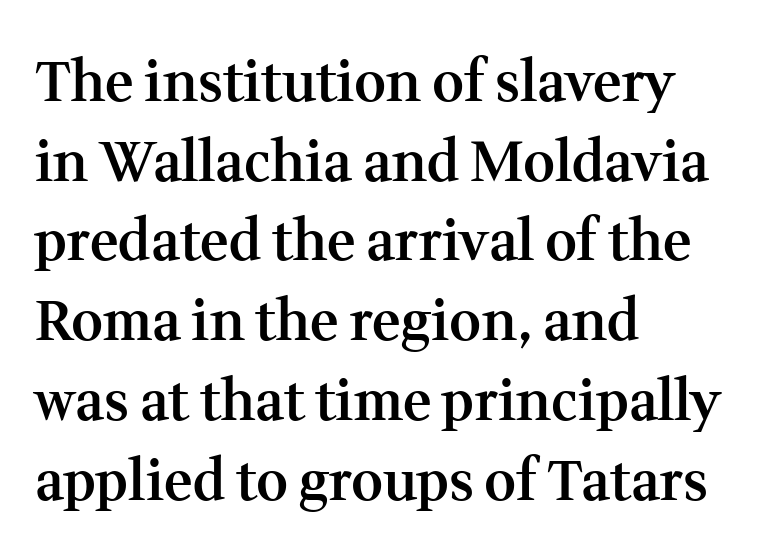
{"serif": "yes", "italic": "no", "bold": "semi", "weight": "semibold", "width": "normal", "stroke_contrast": "medium", "x_height": "medium", "monospaced": "no", "underline": "no", "align": "left", "line_spacing": "normal", "line_spacing_ratio": 1.45, "letter_spacing": "normal", "letter_spacing_em": 0.0, "glyph_px": 55}
